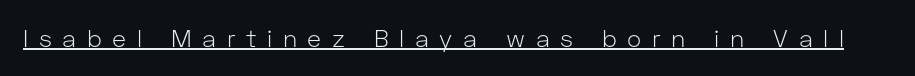
{"italic": "no", "bold": "no", "underline": "yes", "letter_spacing": "wide", "letter_spacing_em": 0.44, "glyph_px": 24}
